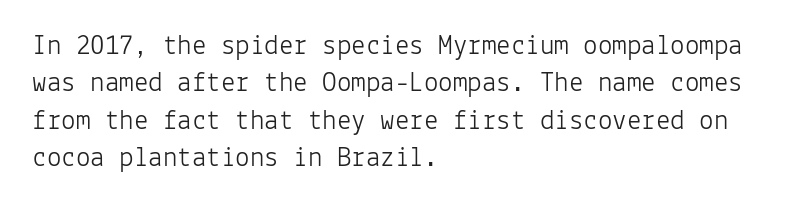
Q: Is the text bold? A: No.
Q: Is the text italic (slanted)? A: No, it is upright.
Q: Is the typeface a serif or a sans-serif typeface? A: Sans-serif.
Q: Is the text underlined? A: No.
Q: How is the paragraph aligned? A: Left-aligned.
Q: Is the spacing between letters normal or unusually wide? A: Normal.
Q: Is the spacing between lines tight, normal or loose? A: Normal.
Q: Width (condensed, normal, or wide)? A: Normal.
Q: Stroke contrast? A: Low.
Q: x-height? A: Medium.
Q: Monospaced? A: Yes.
